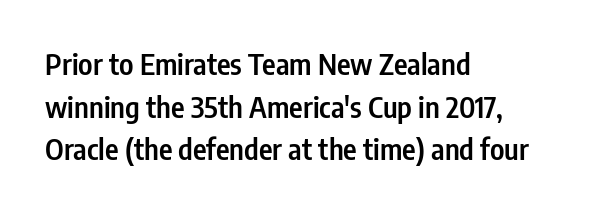
The image shows 29 px semibold, condensed sans-serif type, upright; set left-aligned, normal line spacing (1.47x), normal letter spacing, not underlined; low stroke contrast and a medium x-height.
